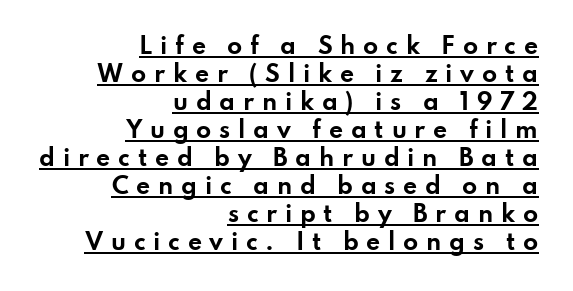
Students, this is bold: see how much ink each stroke carries. Posture: vertical. The rendering inserts visible extra space after every character. Does a line run under the words? Yes, clearly. Alignment: flush right.
